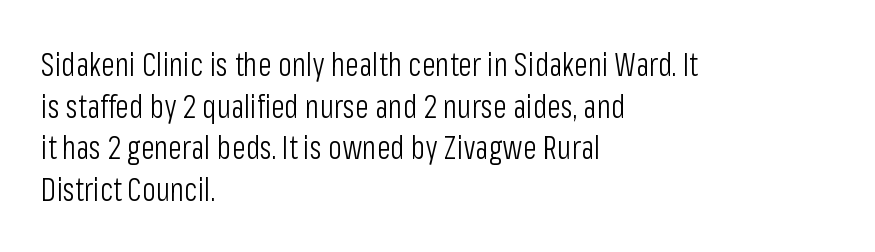
Vertical stems look standard width or narrower in stroke. Check where the strokes stop: nothing finishes them off — pure sans. Underline: absent. Whoever set this chose a conventional vertical rhythm. The passage shown is typed in a proportional face where columns would drift. Standard letterfit; no display-style spreading of the glyphs.
